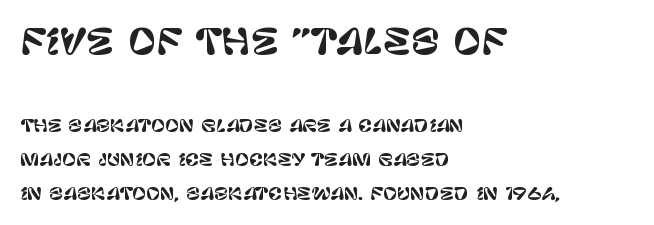
Q: Is the text italic (slanted)? A: Yes.
Q: Is the typeface a serif or a sans-serif typeface? A: Sans-serif.
Q: Is the text underlined? A: No.
Q: How is the paragraph aligned? A: Left-aligned.
Q: Is the spacing between letters normal or unusually wide? A: Normal.
Q: Is the spacing between lines tight, normal or loose? A: Loose.
Q: Which block of text is set in a larger size, the first (top) or the second (bottom)? A: The first (top) one.
Q: Width (condensed, normal, or wide)? A: Normal.
Q: Stroke contrast? A: Low.
Q: x-height? A: Large.
Q: Monospaced? A: No.
